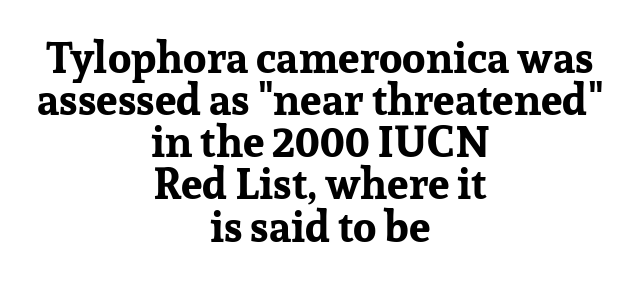
Q: Is the text bold? A: Yes.
Q: Is the text italic (slanted)? A: No, it is upright.
Q: Is the typeface a serif or a sans-serif typeface? A: Serif.
Q: Is the text underlined? A: No.
Q: How is the paragraph aligned? A: Centered.
Q: Is the spacing between letters normal or unusually wide? A: Normal.
Q: Is the spacing between lines tight, normal or loose? A: Tight.
Q: Width (condensed, normal, or wide)? A: Normal.
Q: Stroke contrast? A: Low.
Q: x-height? A: Medium.
Q: Monospaced? A: No.
